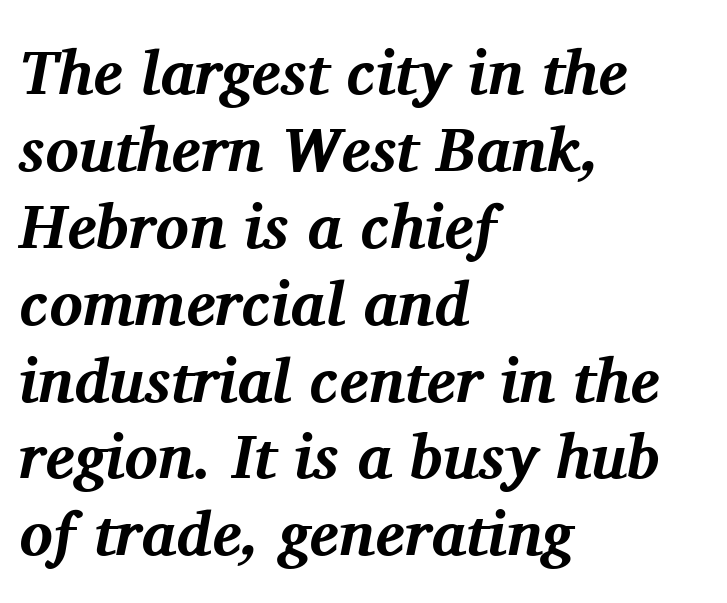
Q: Is the text bold? A: Yes.
Q: Is the text italic (slanted)? A: Yes, it leans right by about 11 degrees.
Q: Is the typeface a serif or a sans-serif typeface? A: Serif.
Q: Is the text underlined? A: No.
Q: How is the paragraph aligned? A: Left-aligned.
Q: Is the spacing between letters normal or unusually wide? A: Normal.
Q: Width (condensed, normal, or wide)? A: Normal.
Q: Stroke contrast? A: Medium.
Q: x-height? A: Medium.
Q: Monospaced? A: No.
